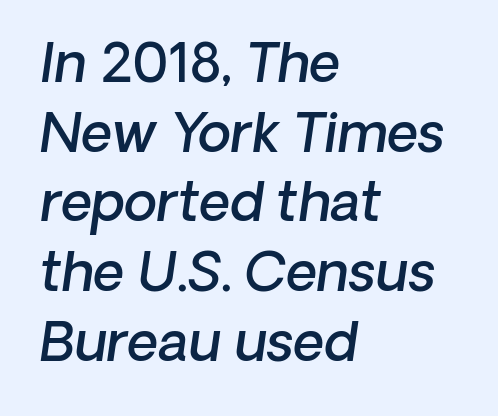
Stroke thickness is moderately raised; the sample reads as semibold. If you measured baseline to baseline, you'd find a middling distance. Observe the ordinary spacing: letters are neighbours, not strangers. Type style note: lacks serifs.
